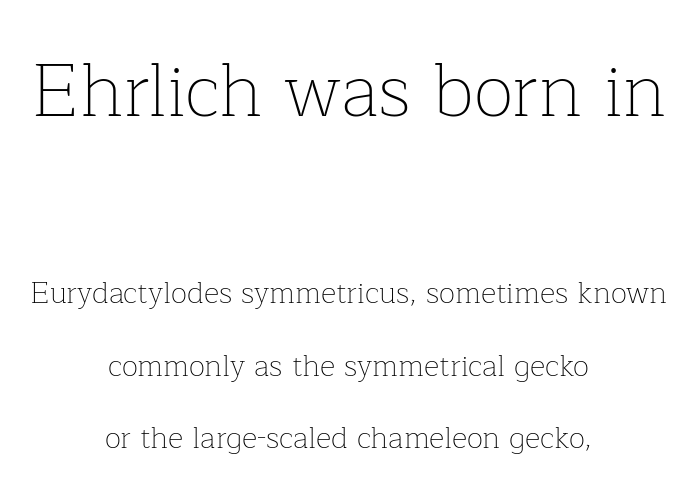
The image shows 74 px thin serif type, upright; set centered, loose line spacing (2.42x), normal letter spacing, not underlined; the first (top) block is 2.47x larger; low stroke contrast and a medium x-height.
